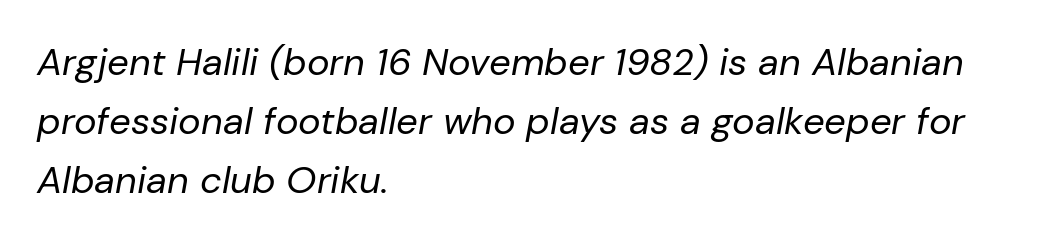
Q: Is the text bold? A: No.
Q: Is the text italic (slanted)? A: Yes, it leans right by about 10 degrees.
Q: Is the text underlined? A: No.
Q: How is the paragraph aligned? A: Left-aligned.
Q: Is the spacing between letters normal or unusually wide? A: Normal.
Q: Is the spacing between lines tight, normal or loose? A: Normal.
Q: Width (condensed, normal, or wide)? A: Normal.
Q: Stroke contrast? A: Low.
Q: x-height? A: Medium.
Q: Monospaced? A: No.
